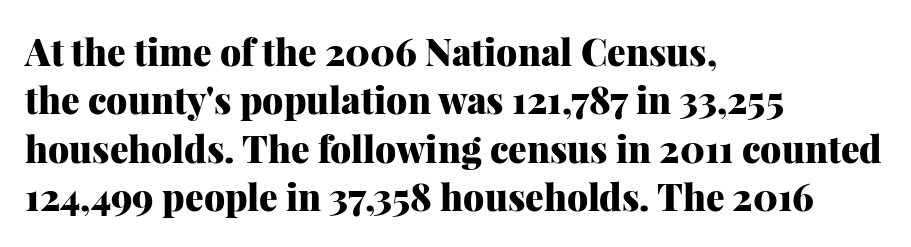
Type style note: has serifs. In terms of posture, this sample is upright. Horizontal alignment here is leftward, the default for most running prose. Vertically, the passage feels balanced, rows spaced as you'd expect.
